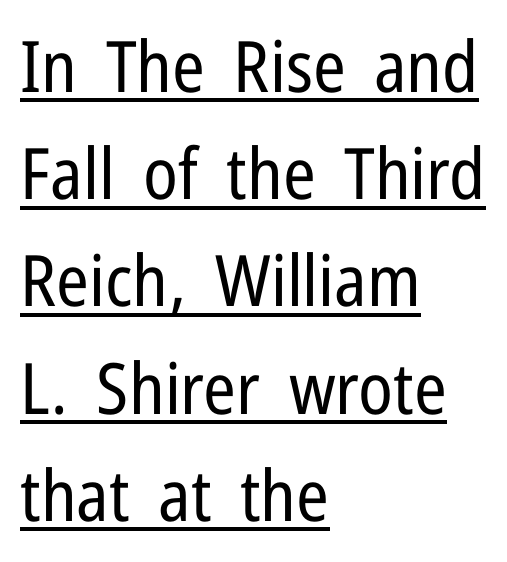
{"serif": "no", "italic": "no", "bold": "no", "weight": "regular", "width": "condensed", "stroke_contrast": "low", "x_height": "medium", "monospaced": "no", "underline": "yes", "align": "left", "line_spacing": "normal", "line_spacing_ratio": 1.51, "letter_spacing": "normal", "letter_spacing_em": 0.0, "glyph_px": 71}
